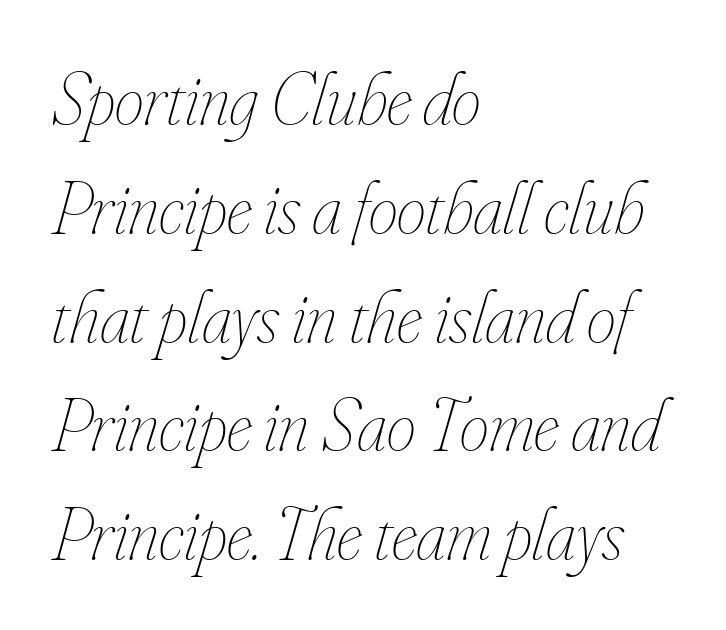
{"italic": "yes", "lean": "right", "slant_degrees": 16, "bold": "no", "weight": "thin", "width": "condensed", "stroke_contrast": "low", "x_height": "small", "monospaced": "no", "underline": "no", "align": "left", "line_spacing": "normal", "line_spacing_ratio": 1.47, "letter_spacing": "normal", "letter_spacing_em": 0.0, "glyph_px": 74}
